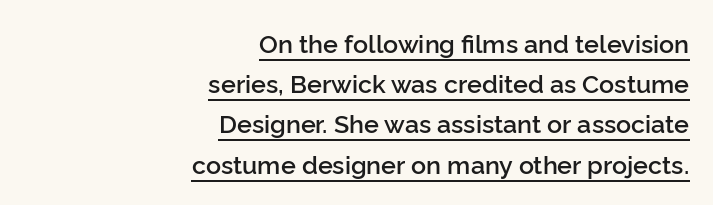
The image shows 25 px text type, upright; set right-aligned, normal line spacing (1.61x), normal letter spacing, underlined.
